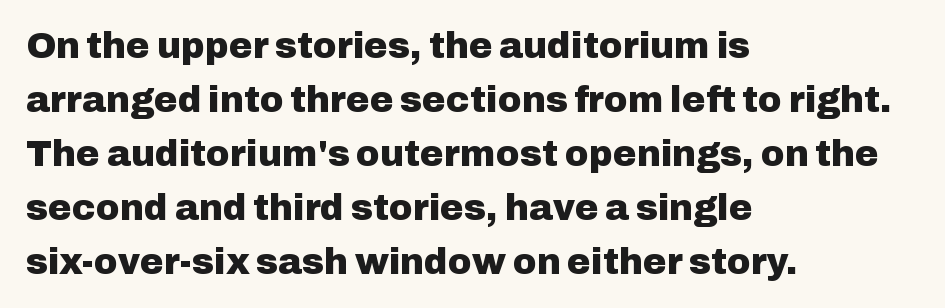
{"serif": "no", "italic": "no", "bold": "yes", "weight": "heavy", "width": "normal", "stroke_contrast": "low", "x_height": "medium", "monospaced": "no", "underline": "no", "align": "left", "line_spacing": "normal", "line_spacing_ratio": 1.5, "letter_spacing": "normal", "letter_spacing_em": 0.0, "glyph_px": 36}
